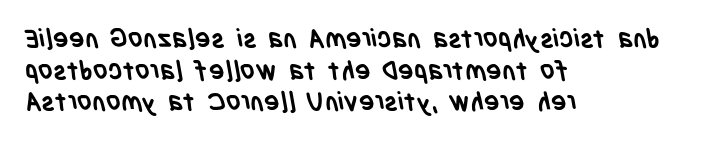
Q: Is the text bold? A: Yes.
Q: Is the text underlined? A: No.
Q: How is the paragraph aligned? A: Left-aligned.
Q: Is the spacing between letters normal or unusually wide? A: Normal.
